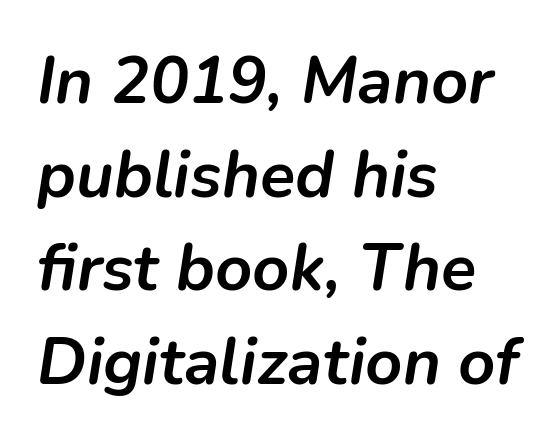
A student would call this left alignment; a typographer would say flush left, rag right. Looking at the ascenders, they clearly lean. The characters look thick and weighty, a clear bold. Only glyphs here, with clear space below each row. Whoever set this chose a conventional vertical rhythm. The rendering uses natural spacing where letterforms have individual widths.
